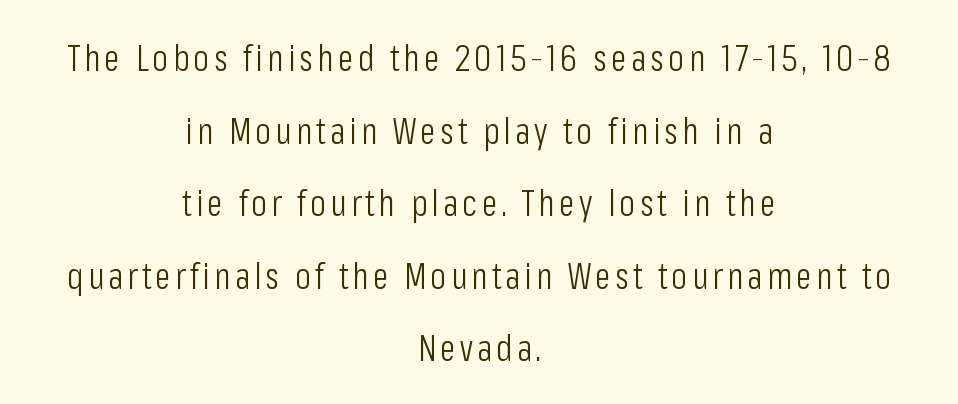
The image shows 37 px light, condensed sans-serif type, upright; set centered, loose line spacing (1.96x), not underlined; low stroke contrast and a medium x-height.
